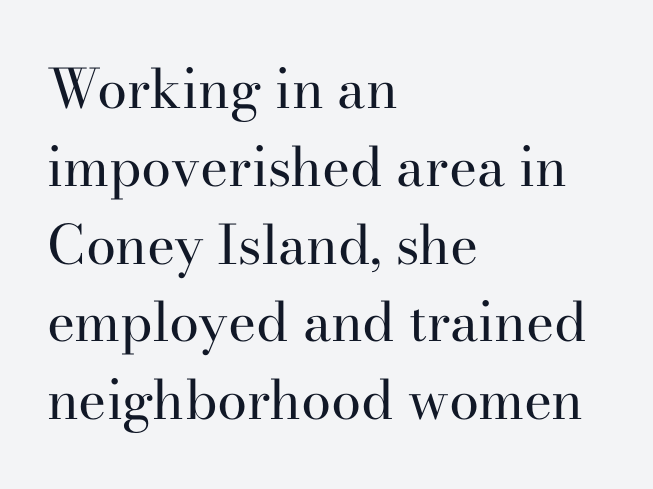
The image shows 54 px regular-weight serif type, upright; set left-aligned, normal line spacing (1.44x), normal letter spacing, not underlined; high stroke contrast and a small x-height.
